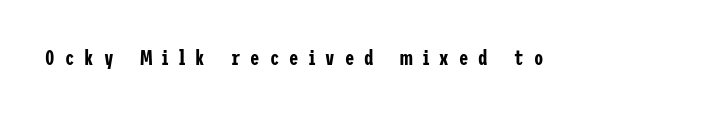
{"italic": "no", "underline": "no", "letter_spacing": "wide", "letter_spacing_em": 0.48, "glyph_px": 21}
